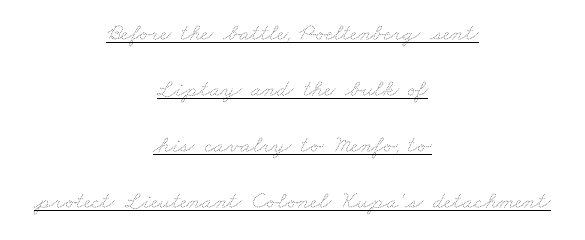
The image shows 24 px text type; set centered, loose line spacing (2.34x), normal letter spacing, underlined.
